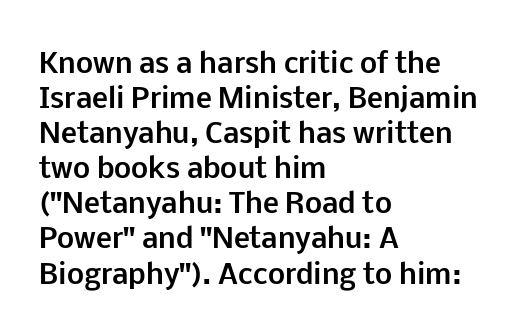
The image shows 27 px bold type, upright; set left-aligned, normal line spacing (1.3x), normal letter spacing, not underlined.
